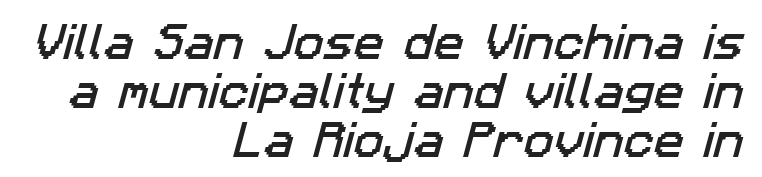
The face used here is proportionally spaced, like ordinary book or web type. Each letter's strokes conclude bluntly, with no projecting serifs. Anything drawn beneath the words? Only blank space. Look at the tracking — it's just the regular setting, nothing added.
